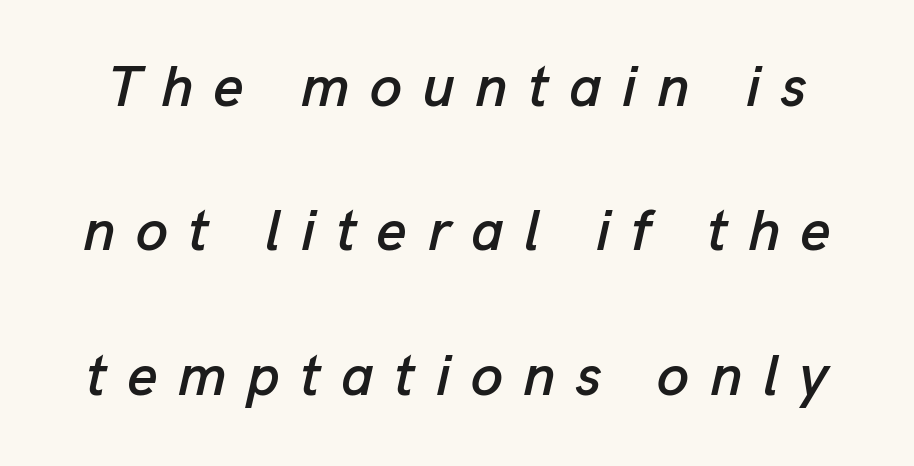
You could fit nearly another row in the gap between these rows. Spacing verdict: proportional, widths tailored to each character. The letterforms stand isolated, each surrounded by extra space. Decoration check: the copy has no underline.
